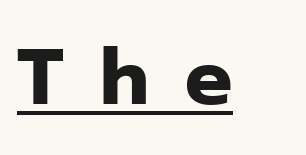
{"serif": "no", "italic": "no", "bold": "yes", "weight": "heavy", "width": "normal", "stroke_contrast": "low", "x_height": "medium", "monospaced": "no", "underline": "yes", "letter_spacing": "wide", "letter_spacing_em": 0.46, "glyph_px": 79}
